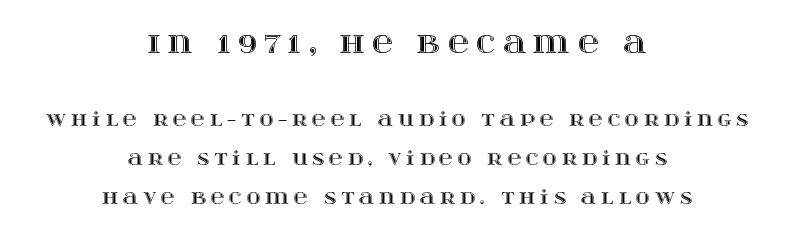
The image shows 29 px wide type, upright; set centered, loose line spacing (2.06x), unusually wide letter spacing (+0.26 em), not underlined; the first (top) block is 1.53x larger; a large x-height.
